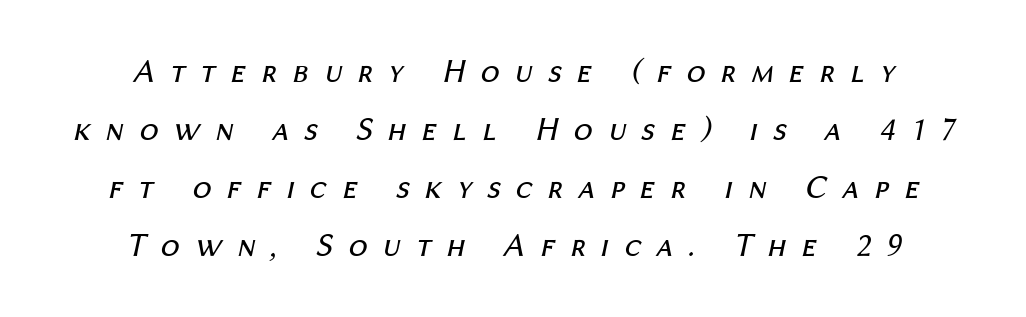
The image shows 34 px regular-weight type, italic (leaning right); set centered, line spacing 1.71x, unusually wide letter spacing (+0.44 em), not underlined; medium stroke contrast and a medium x-height.
